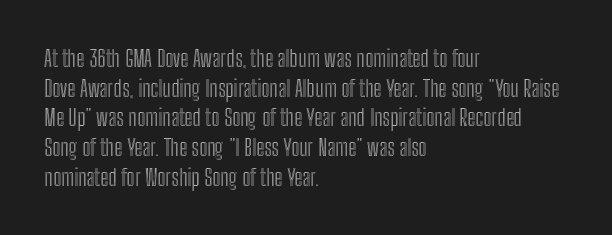
Descenders are the only things crossing below the line. A classic flush-left, rag-right setting is used for this passage. Upright lettering throughout. Quick note: interline space is typical. Letter spacing: default.
